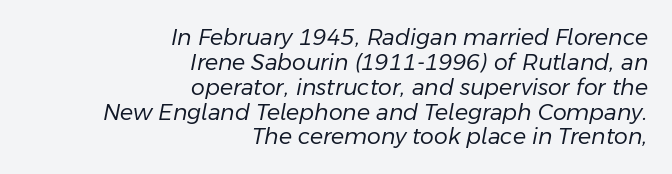
{"italic": "yes", "lean": "right", "slant_degrees": 11, "bold": "no", "underline": "no", "align": "right", "line_spacing": "tight", "line_spacing_ratio": 1.13, "letter_spacing": "normal", "letter_spacing_em": 0.0, "glyph_px": 22}
